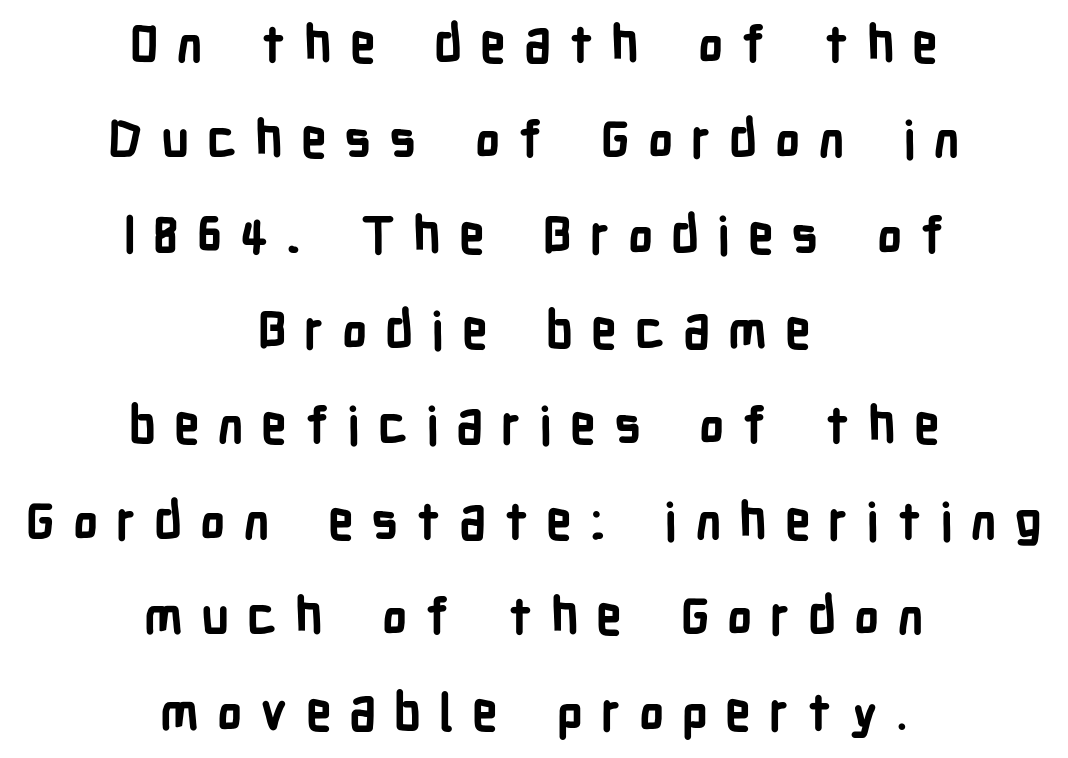
{"serif": "no", "italic": "no", "bold": "yes", "weight": "bold", "width": "condensed", "stroke_contrast": "low", "x_height": "medium", "monospaced": "no", "underline": "no", "align": "center", "line_spacing_ratio": 1.87, "letter_spacing": "wide", "letter_spacing_em": 0.35, "glyph_px": 51}
